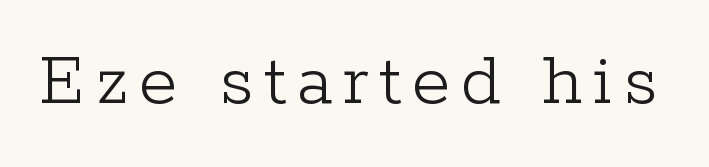
{"serif": "yes", "italic": "no", "bold": "no", "weight": "light", "width": "normal", "stroke_contrast": "low", "x_height": "medium", "monospaced": "no", "underline": "no", "glyph_px": 78}
